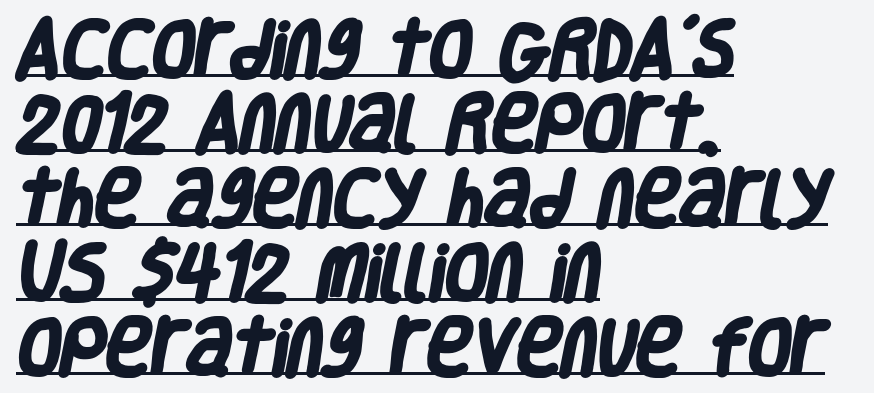
The lines in this sample share a left origin and differ only in where they stop. This sample uses plain, unmodified letter spacing. A dark, heavy texture on the line: the type is bold. Regarding serifs, this sample does without them. Is this a fixed-width face? No — the glyphs have proportional, varying widths. This rendering features underlined lettering.
